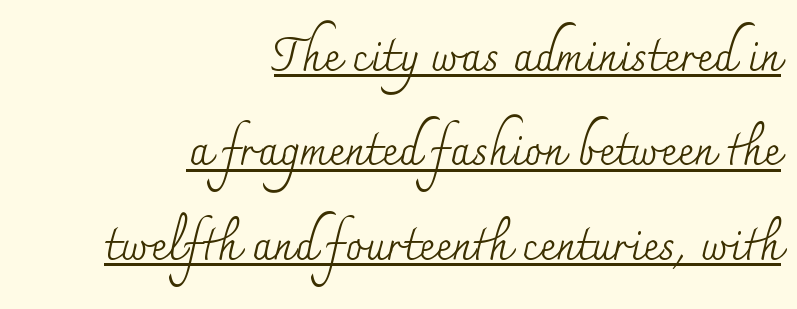
The image shows 45 px regular-weight serif type; set right-aligned, loose line spacing (2.1x), normal letter spacing, underlined; medium stroke contrast and a small x-height.
